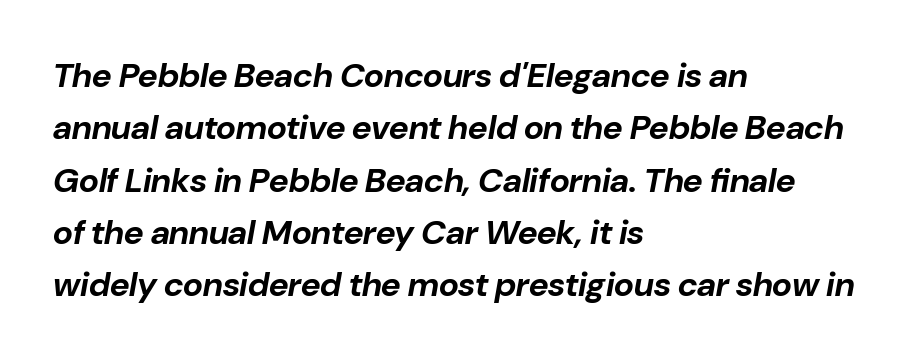
The image shows 34 px bold type, italic (leaning right); set left-aligned, normal line spacing (1.54x), normal letter spacing, not underlined; low stroke contrast and a medium x-height.
